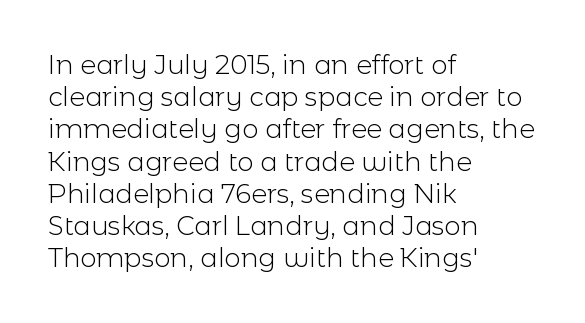
No letter is thick-stroked: the sample isn't bold. The lettering stays uniformly vertical, giving the passage a roman look. This sample uses plain, unmodified letter spacing. These lines stack with their left ends in a neat column. The gap between lines stays unmarked.
